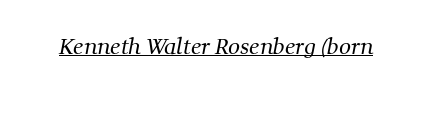
The image shows 21 px text type; set normal letter spacing, underlined.
